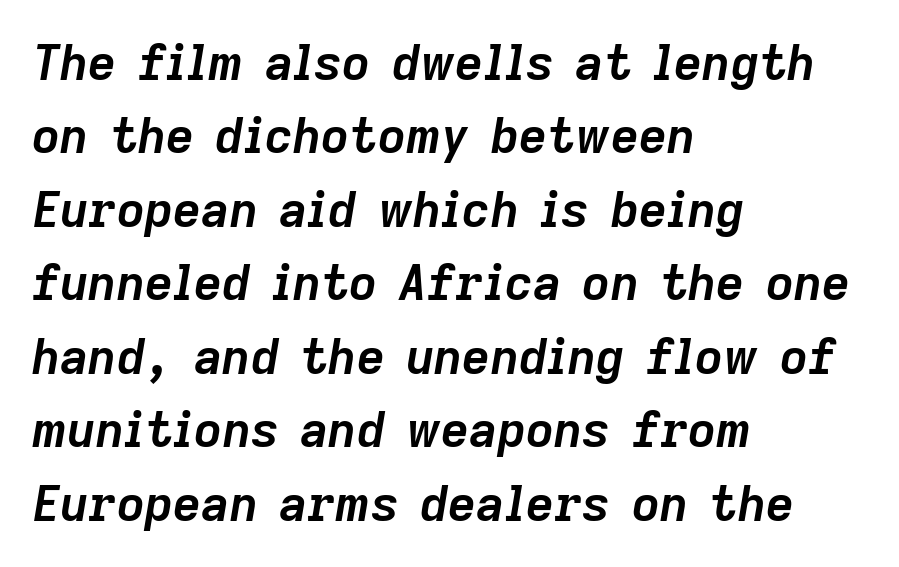
The image shows 49 px semibold type, italic (leaning right); set left-aligned, normal line spacing (1.5x), normal letter spacing, not underlined; low stroke contrast and a medium x-height.
